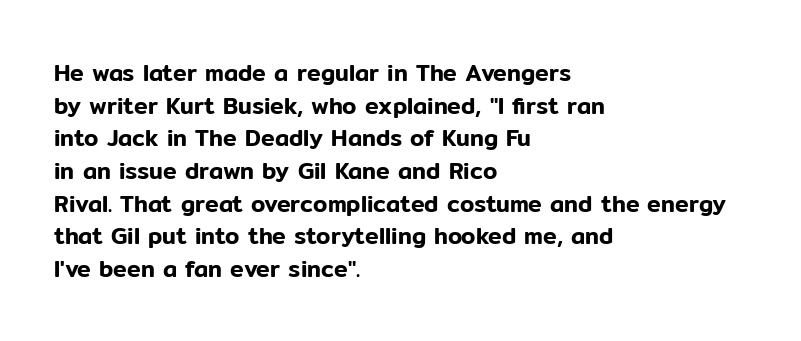
{"italic": "no", "underline": "no", "align": "left", "line_spacing": "normal", "line_spacing_ratio": 1.42, "letter_spacing": "normal", "letter_spacing_em": 0.0, "glyph_px": 23}
